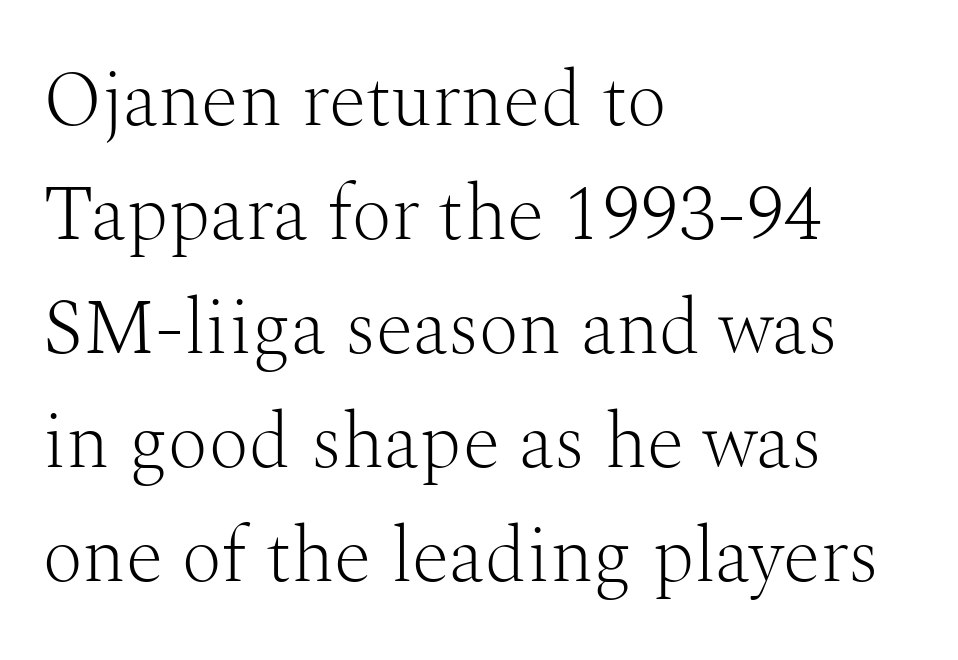
Q: Is the text bold? A: No.
Q: Is the text italic (slanted)? A: No, it is upright.
Q: Is the typeface a serif or a sans-serif typeface? A: Serif.
Q: Is the text underlined? A: No.
Q: How is the paragraph aligned? A: Left-aligned.
Q: Is the spacing between letters normal or unusually wide? A: Normal.
Q: Is the spacing between lines tight, normal or loose? A: Normal.
Q: Width (condensed, normal, or wide)? A: Normal.
Q: Stroke contrast? A: Medium.
Q: x-height? A: Medium.
Q: Monospaced? A: No.
